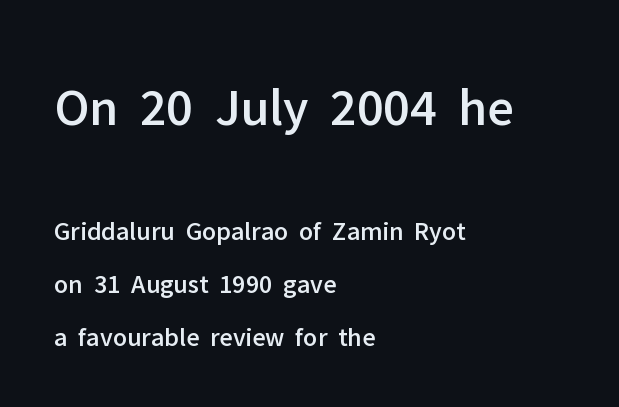
{"serif": "no", "italic": "no", "width": "normal", "stroke_contrast": "low", "x_height": "medium", "monospaced": "no", "underline": "no", "align": "left", "line_spacing": "loose", "line_spacing_ratio": 1.97, "letter_spacing": "normal", "letter_spacing_em": 0.0, "larger_block": "first", "size_ratio": 2.0, "glyph_px": 54}
